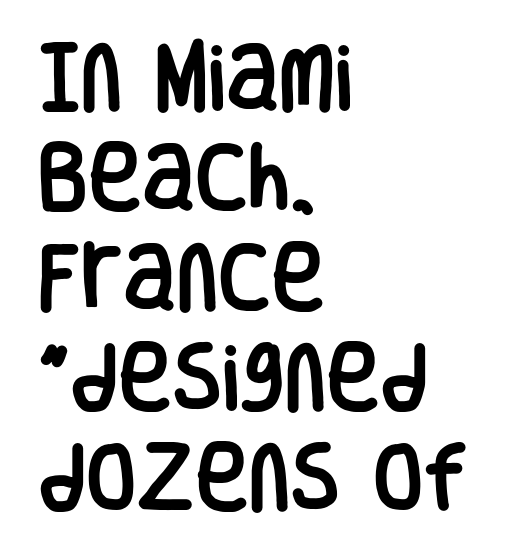
This is sans-serif lettering, the kind often seen on screens and signage. Posture: vertical. Observe the ordinary spacing: letters are neighbours, not strangers. Visually the block forms a straight wall on the left and a jagged coastline on the right. Here the designer chose a conventional face with non-uniform glyph widths. The space beneath each line is pristine and unruled.
